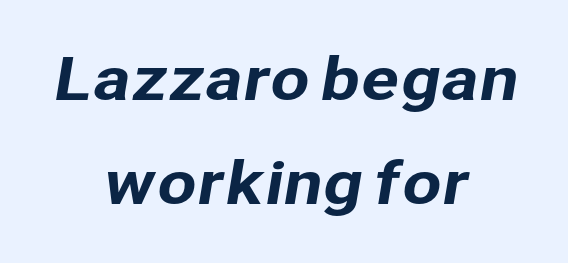
The type family on display is of the sans-serif kind. You could call the tracking neutral — neither tight nor loose. Any mark beneath the type? The region is blank. Does the copy run flush right? No — it is centered line by line.
